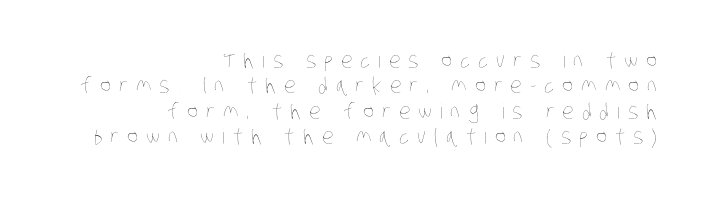
{"bold": "no", "underline": "no", "align": "right", "line_spacing_ratio": 1.21, "letter_spacing": "wide", "letter_spacing_em": 0.38, "glyph_px": 21}
